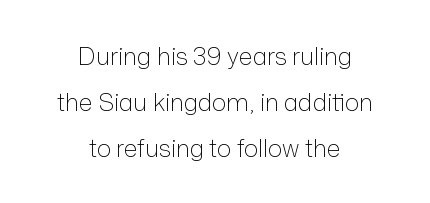
Q: Is the text bold? A: No.
Q: Is the text italic (slanted)? A: No, it is upright.
Q: Is the text underlined? A: No.
Q: How is the paragraph aligned? A: Centered.
Q: Is the spacing between letters normal or unusually wide? A: Normal.
Q: Is the spacing between lines tight, normal or loose? A: Loose.
